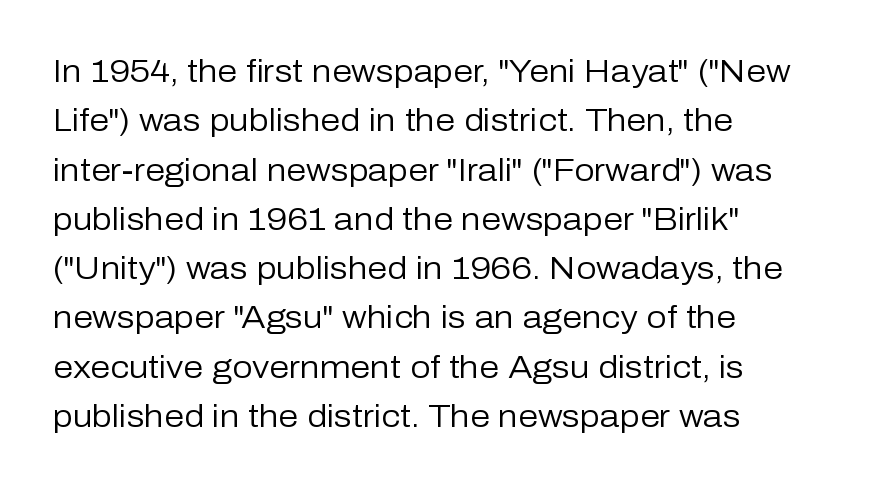
Q: Is the text bold? A: No.
Q: Is the text italic (slanted)? A: No, it is upright.
Q: Is the typeface a serif or a sans-serif typeface? A: Sans-serif.
Q: Is the text underlined? A: No.
Q: How is the paragraph aligned? A: Left-aligned.
Q: Is the spacing between letters normal or unusually wide? A: Normal.
Q: Is the spacing between lines tight, normal or loose? A: Normal.
Q: Width (condensed, normal, or wide)? A: Normal.
Q: Stroke contrast? A: Low.
Q: x-height? A: Medium.
Q: Monospaced? A: No.
